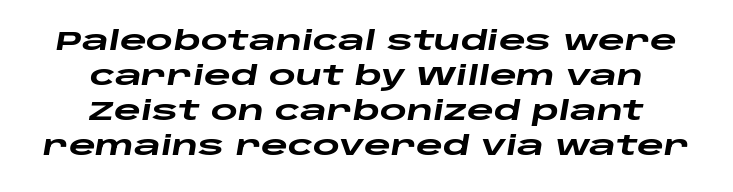
The image shows 26 px bold type, italic (leaning right); set centered, normal line spacing (1.35x), normal letter spacing, not underlined.
